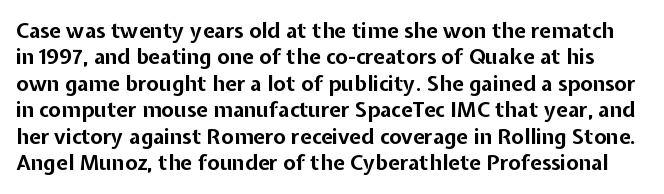
Typesetter's note: full bold, strokes at maximum text heaviness. Every character sits straight up, as roman type does. Here the glyphs are tracked normally, forming tight word shapes. Check the space under the baseline: it is left empty. Successive baselines arrive at the customary interval.
